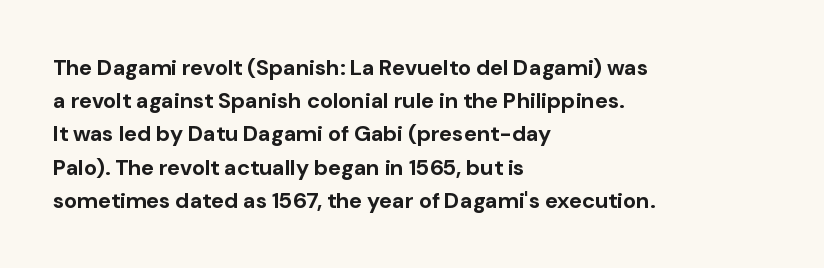
Leading matches the norm, producing a regular column. The area under the type is left untouched. Does extra space separate the letters? No, they use regular spacing. These lines were composed using upright roman letters.
